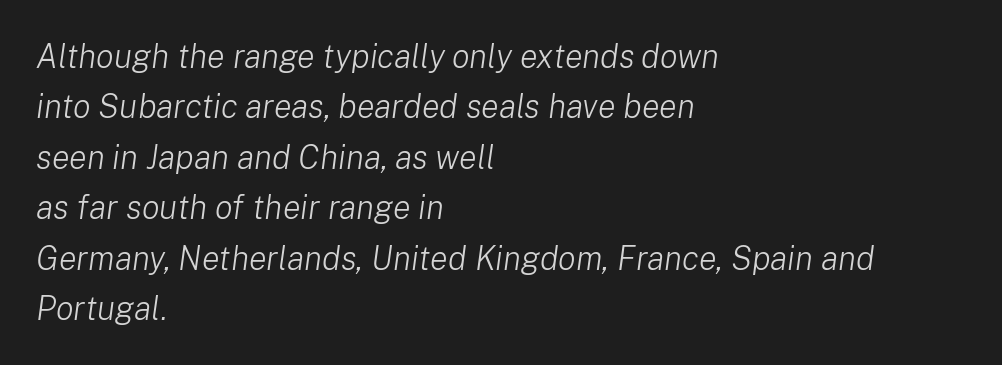
The strip under each line holds only bare page. This rendering uses left alignment, leaving the right contour irregular. Each letter keeps its own natural width here, so spacing adapts to shape. Looking at the ascenders, they clearly lean.
